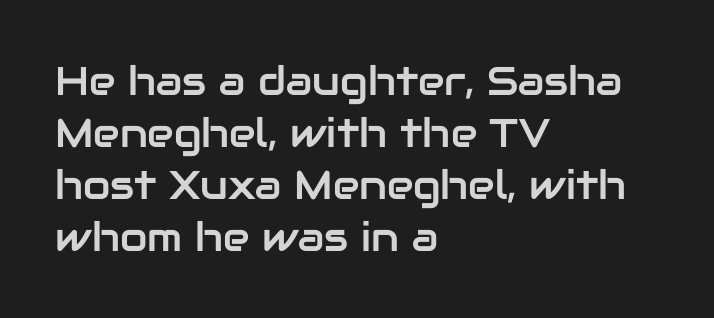
The passage shown is not underscored anywhere. Standard letterfit; no display-style spreading of the glyphs. Nope, no serifs anywhere on these letters. This block has exactly the height ordinary leading produces.
